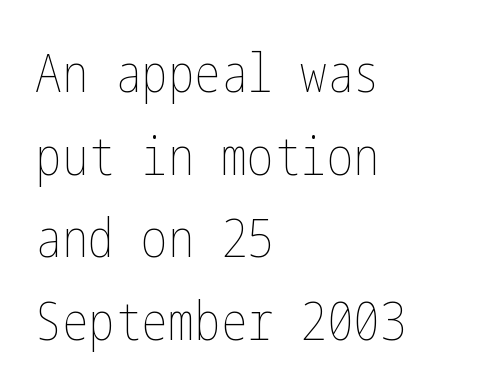
{"italic": "no", "bold": "no", "weight": "thin", "width": "condensed", "stroke_contrast": "low", "x_height": "medium", "underline": "no", "align": "left", "line_spacing": "normal", "line_spacing_ratio": 1.56, "letter_spacing": "normal", "letter_spacing_em": 0.0, "glyph_px": 53}
